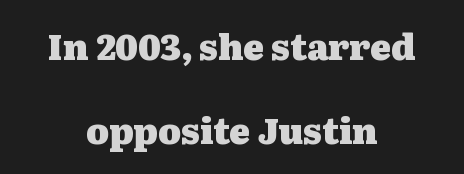
The image shows 35 px heavy, wide serif type, upright; set centered, loose line spacing (2.41x), normal letter spacing, not underlined; medium stroke contrast and a medium x-height.
